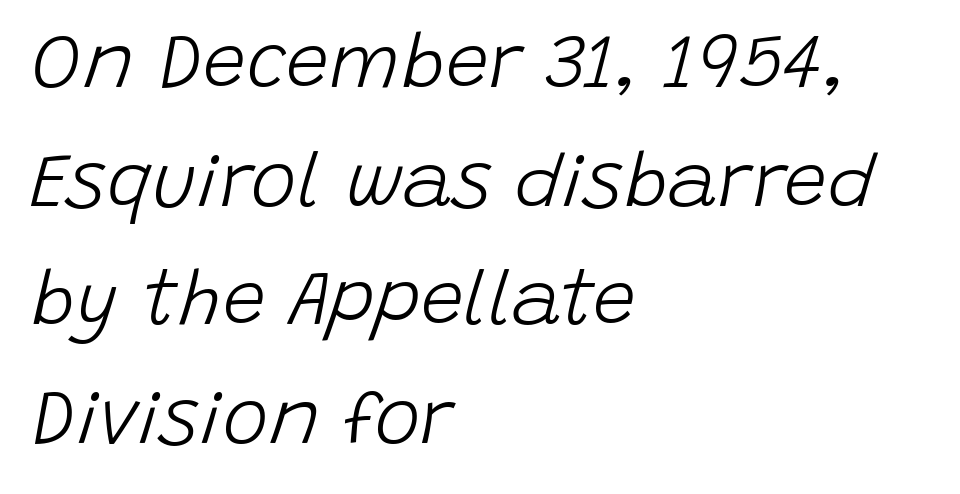
Q: Is the text bold? A: No.
Q: Is the text italic (slanted)? A: Yes, it leans right by about 15 degrees.
Q: Is the text underlined? A: No.
Q: How is the paragraph aligned? A: Left-aligned.
Q: Is the spacing between letters normal or unusually wide? A: Normal.
Q: Is the spacing between lines tight, normal or loose? A: Normal.
Q: Width (condensed, normal, or wide)? A: Normal.
Q: Stroke contrast? A: Low.
Q: x-height? A: Large.
Q: Monospaced? A: No.
